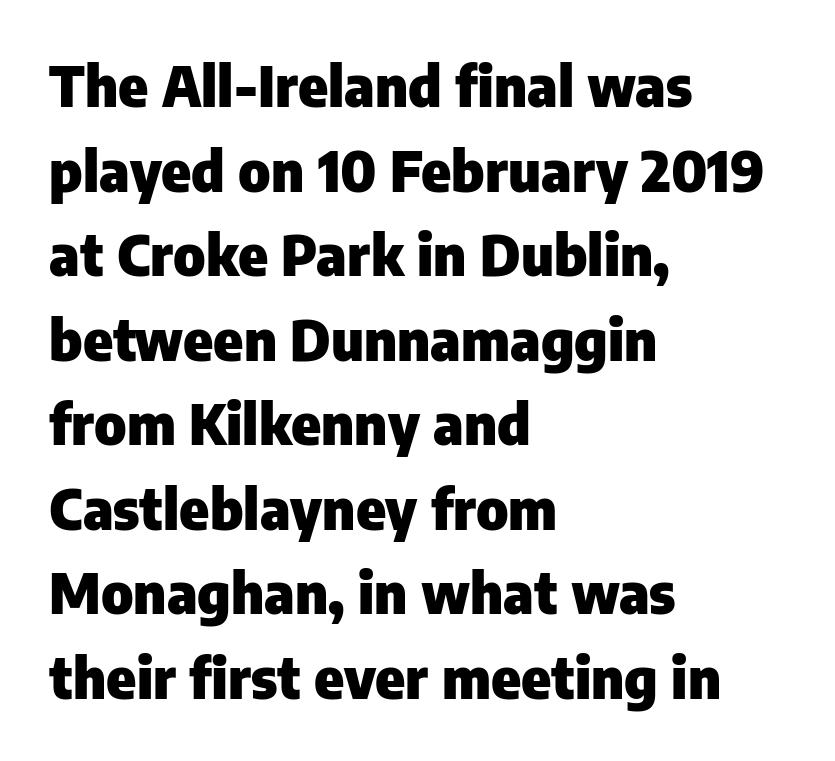
{"serif": "no", "italic": "no", "bold": "yes", "weight": "heavy", "width": "normal", "stroke_contrast": "low", "x_height": "medium", "monospaced": "no", "underline": "no", "align": "left", "line_spacing": "normal", "line_spacing_ratio": 1.51, "letter_spacing": "normal", "letter_spacing_em": 0.0, "glyph_px": 56}
